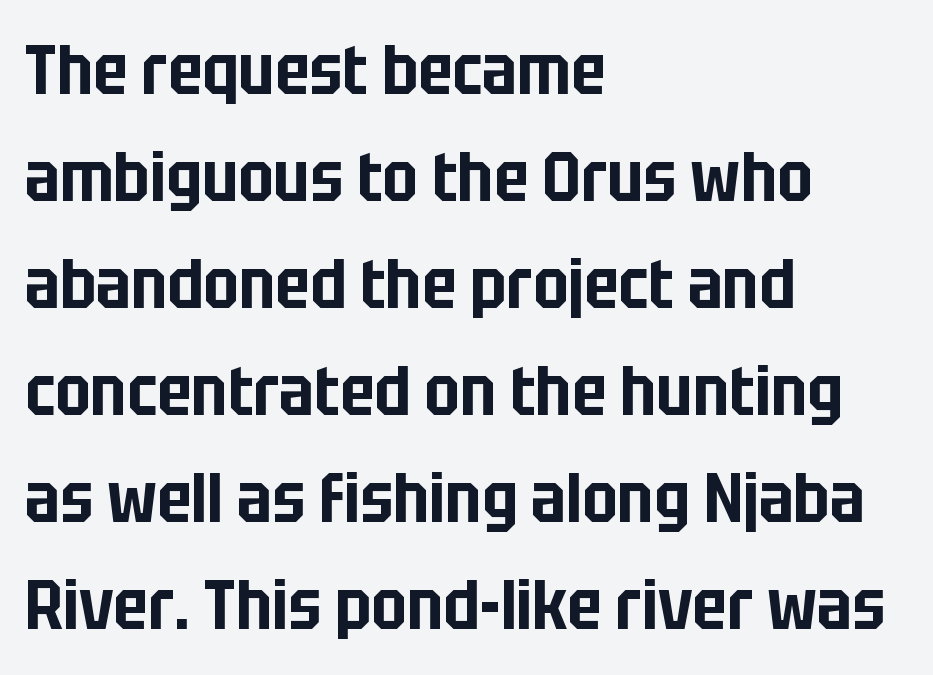
The image shows 69 px condensed sans-serif type, upright; set left-aligned, normal line spacing (1.55x), normal letter spacing, not underlined; low stroke contrast and a large x-height.
